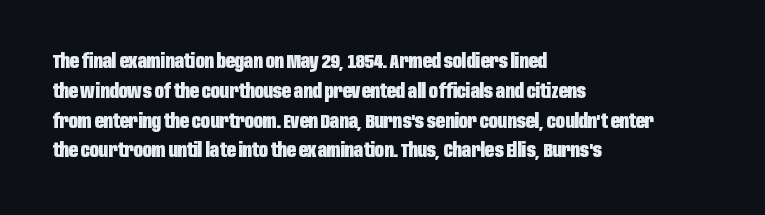
Q: Is the text bold? A: Yes.
Q: Is the text italic (slanted)? A: No, it is upright.
Q: Is the text underlined? A: No.
Q: How is the paragraph aligned? A: Left-aligned.
Q: Is the spacing between letters normal or unusually wide? A: Normal.
Q: Is the spacing between lines tight, normal or loose? A: Normal.
